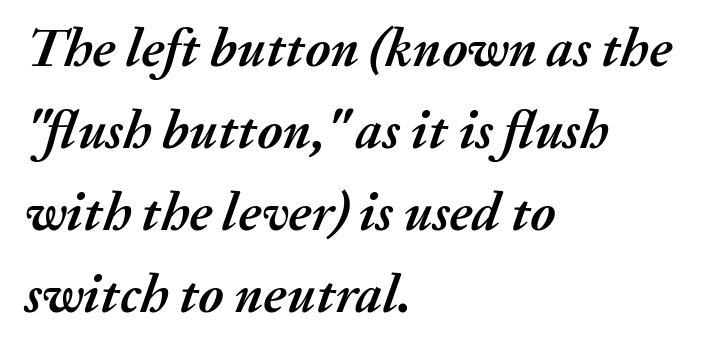
Q: Is the text bold? A: Yes.
Q: Is the text italic (slanted)? A: Yes, it leans right by about 20 degrees.
Q: Is the text underlined? A: No.
Q: How is the paragraph aligned? A: Left-aligned.
Q: Is the spacing between letters normal or unusually wide? A: Normal.
Q: Is the spacing between lines tight, normal or loose? A: Normal.
Q: Width (condensed, normal, or wide)? A: Normal.
Q: Stroke contrast? A: Medium.
Q: x-height? A: Medium.
Q: Monospaced? A: No.
